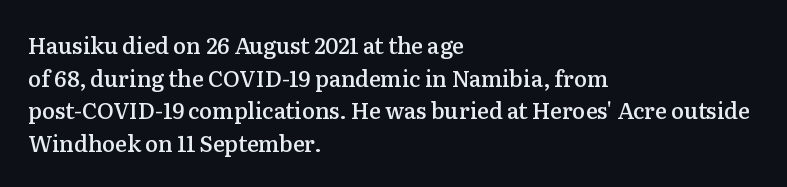
{"italic": "no", "bold": "semi", "underline": "no", "align": "left", "line_spacing": "normal", "line_spacing_ratio": 1.48, "letter_spacing": "normal", "letter_spacing_em": 0.0, "glyph_px": 22}
